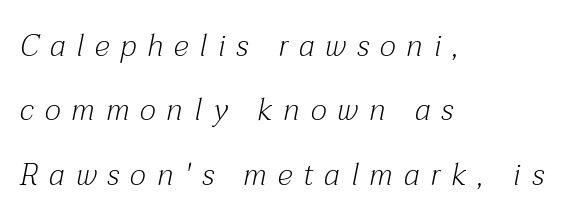
The image shows 30 px light serif type, italic (leaning right); set left-aligned, loose line spacing (2.15x), unusually wide letter spacing (+0.37 em), not underlined; medium stroke contrast and a medium x-height.
